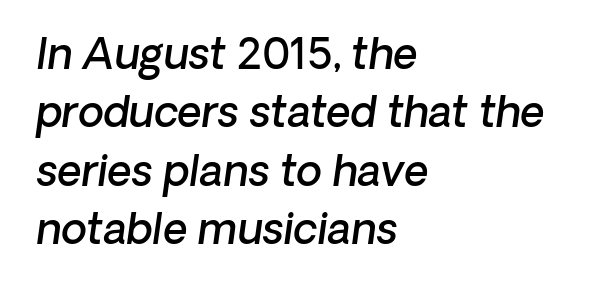
{"serif": "no", "bold": "semi", "weight": "semibold", "width": "normal", "stroke_contrast": "low", "x_height": "medium", "monospaced": "no", "underline": "no", "align": "left", "line_spacing": "normal", "line_spacing_ratio": 1.39, "letter_spacing": "normal", "letter_spacing_em": 0.0, "glyph_px": 42}
